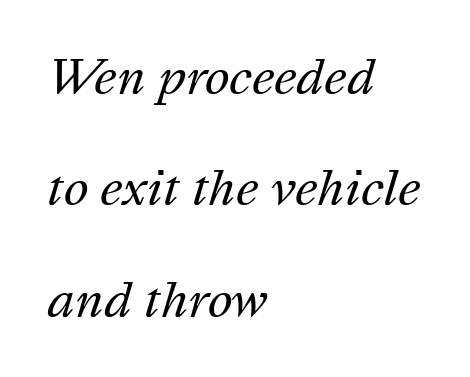
Regarding leading, the lines here are spaced well apart. The letters look calm and open, with moderate or lighter stems. The compositor pushed each line to the left boundary. This sample uses an oblique cut, with every glyph tilted off the vertical.
